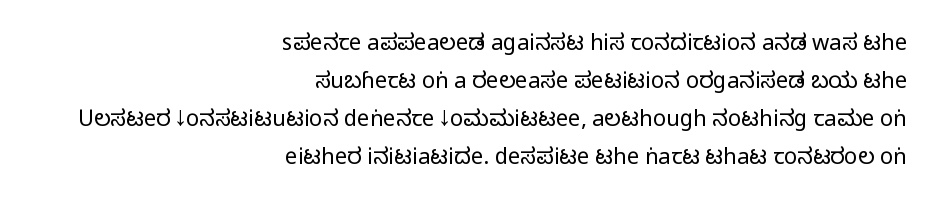
Q: Is the text bold? A: No.
Q: Is the text italic (slanted)? A: No, it is upright.
Q: Is the text underlined? A: No.
Q: How is the paragraph aligned? A: Right-aligned.
Q: Is the spacing between letters normal or unusually wide? A: Normal.
